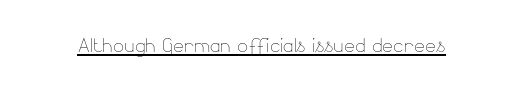
Q: Is the text bold? A: No.
Q: Is the text italic (slanted)? A: No, it is upright.
Q: Is the text underlined? A: Yes.
Q: Is the spacing between letters normal or unusually wide? A: Normal.
